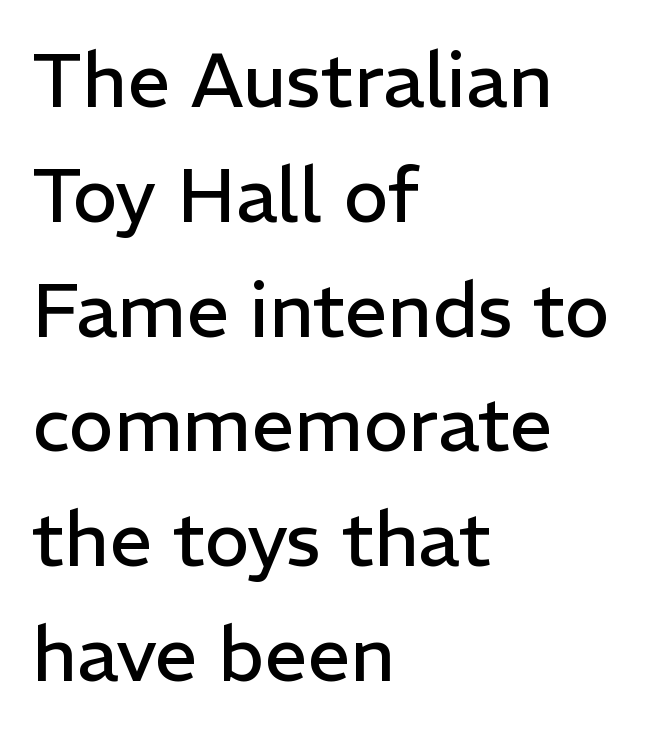
The image shows 76 px regular-weight sans-serif type, upright; set left-aligned, normal line spacing (1.51x), normal letter spacing, not underlined; low stroke contrast and a medium x-height.
